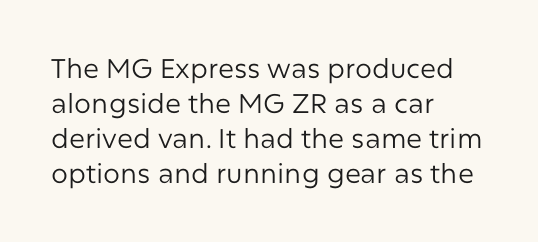
Q: Is the text bold? A: No.
Q: Is the text italic (slanted)? A: No, it is upright.
Q: Is the text underlined? A: No.
Q: How is the paragraph aligned? A: Left-aligned.
Q: Is the spacing between letters normal or unusually wide? A: Normal.
Q: Is the spacing between lines tight, normal or loose? A: Normal.
